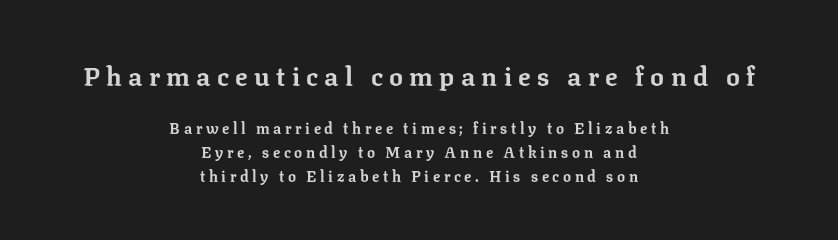
The image shows 26 px bold type, upright; set centered, normal line spacing (1.59x), unusually wide letter spacing (+0.24 em), not underlined; the first (top) block is 1.73x larger.
